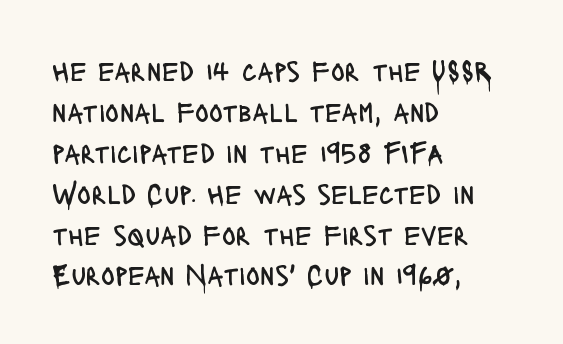
The image shows 29 px regular-weight, condensed sans-serif type, upright; set left-aligned, normal line spacing (1.41x), normal letter spacing, not underlined; low stroke contrast and a large x-height.
